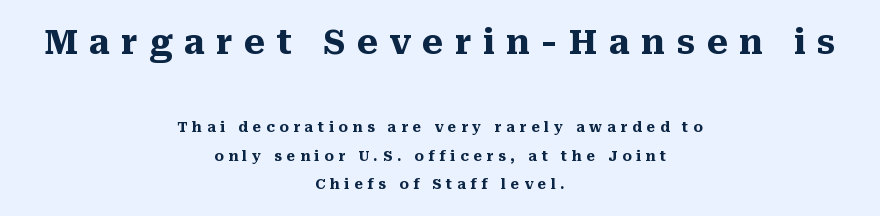
Q: Is the text bold? A: Yes.
Q: Is the text italic (slanted)? A: No, it is upright.
Q: Is the typeface a serif or a sans-serif typeface? A: Serif.
Q: Is the text underlined? A: No.
Q: How is the paragraph aligned? A: Centered.
Q: Is the spacing between letters normal or unusually wide? A: Unusually wide.
Q: Is the spacing between lines tight, normal or loose? A: Loose.
Q: Which block of text is set in a larger size, the first (top) or the second (bottom)? A: The first (top) one.
Q: Width (condensed, normal, or wide)? A: Normal.
Q: Stroke contrast? A: Medium.
Q: x-height? A: Medium.
Q: Monospaced? A: No.
